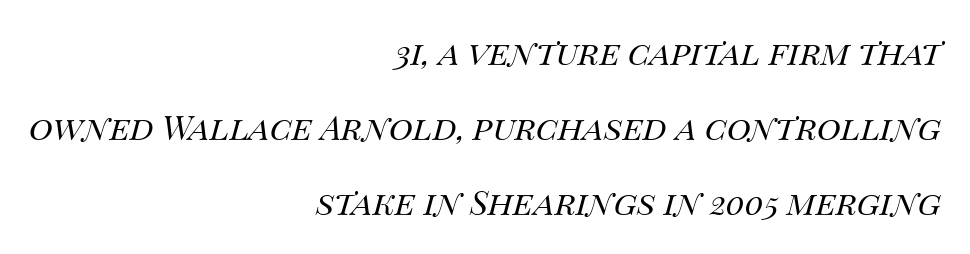
{"italic": "yes", "lean": "right", "slant_degrees": 14, "bold": "no", "weight": "regular", "width": "normal", "stroke_contrast": "medium", "x_height": "large", "monospaced": "no", "underline": "no", "align": "right", "line_spacing": "loose", "line_spacing_ratio": 2.28, "letter_spacing": "normal", "letter_spacing_em": 0.0, "glyph_px": 33}
